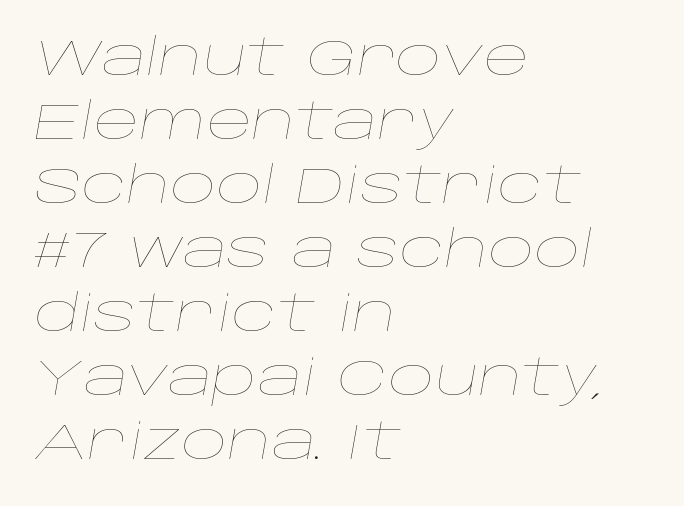
The image shows 50 px thin, wide type, italic (leaning right); set left-aligned, normal line spacing (1.28x), normal letter spacing, not underlined; low stroke contrast and a large x-height.
